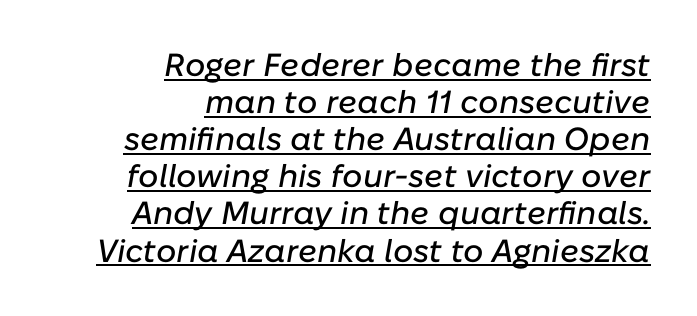
Italic: yes, the glyphs are oblique. Honestly, the underline is the first thing you notice here. These lines are rendered in a variable-pitch font. Is the letter spacing exaggerated? No — it looks like the ordinary default. If you drew a ruler down the right edge, every line would touch it.
